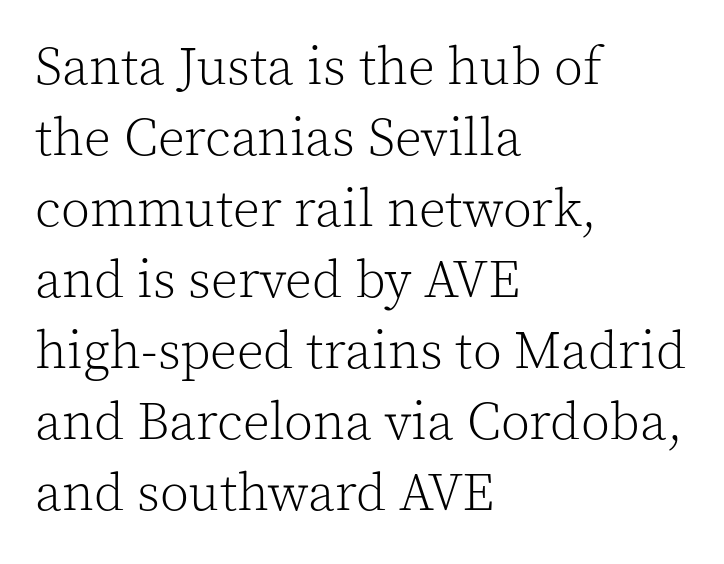
Q: Is the text bold? A: No.
Q: Is the text italic (slanted)? A: No, it is upright.
Q: Is the typeface a serif or a sans-serif typeface? A: Serif.
Q: Is the text underlined? A: No.
Q: How is the paragraph aligned? A: Left-aligned.
Q: Is the spacing between letters normal or unusually wide? A: Normal.
Q: Is the spacing between lines tight, normal or loose? A: Normal.
Q: Width (condensed, normal, or wide)? A: Normal.
Q: x-height? A: Medium.
Q: Monospaced? A: No.
